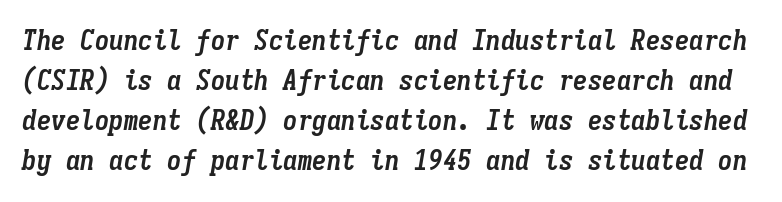
Spacing verdict: monospaced, one width for all characters. The strip under each line holds only bare page. Posture: slanted. What weight is shown? A full bold with thick strokes.
